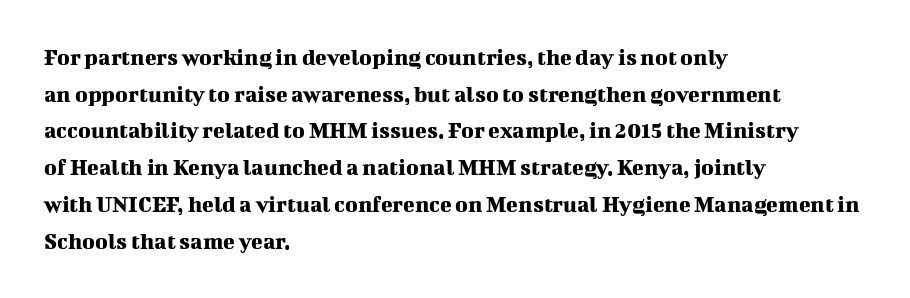
Unlike italic type, these characters show no tilt at all. Glyph-to-glyph distance matches everyday printed text. The line-height multiplier appears to be the usual default. The rag falls on the right side of this text block.
